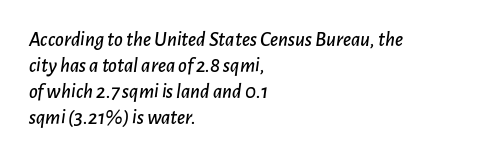
Descenders hang freely into open space. The typography opts for an oblique posture over an upright one. The paragraph shown leans on its left margin. This sample uses plain, unmodified letter spacing.
